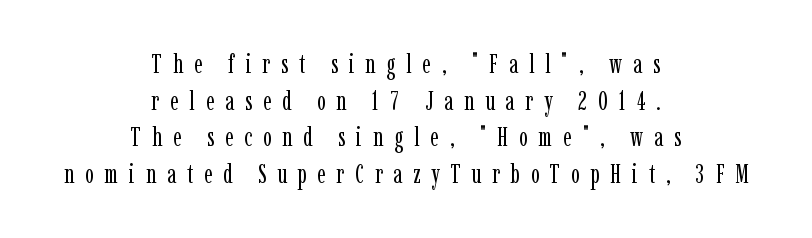
Q: Is the text bold? A: No.
Q: Is the text italic (slanted)? A: No, it is upright.
Q: Is the text underlined? A: No.
Q: How is the paragraph aligned? A: Centered.
Q: Is the spacing between letters normal or unusually wide? A: Unusually wide.
Q: Is the spacing between lines tight, normal or loose? A: Normal.
